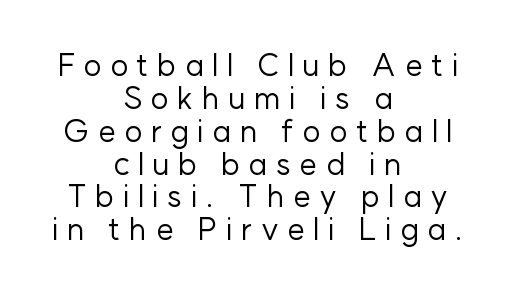
These lines are rendered in a variable-pitch font. Every stem runs plumb, perpendicular to the baseline. The space between consecutive lines is stingy. No heavy texture on the line: the type isn't bold.
